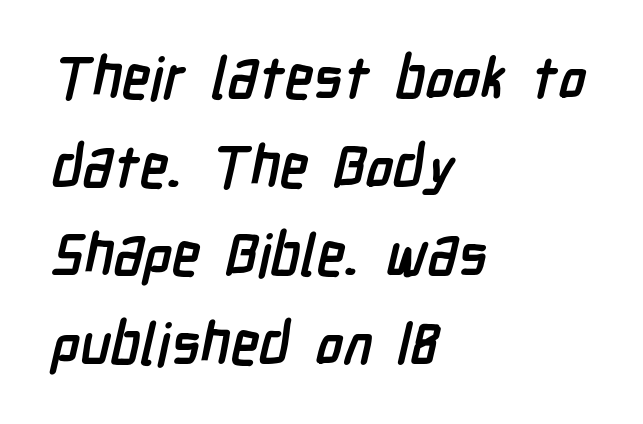
{"serif": "no", "bold": "yes", "weight": "semibold", "width": "condensed", "stroke_contrast": "low", "x_height": "medium", "monospaced": "no", "underline": "no", "align": "left", "line_spacing": "normal", "line_spacing_ratio": 1.53, "letter_spacing": "normal", "letter_spacing_em": 0.0, "glyph_px": 58}
